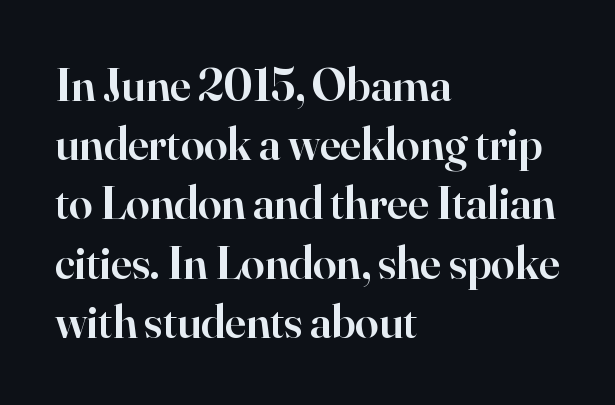
The specimen omits any rule beneath the text block's lines. Observe the ordinary spacing: letters are neighbours, not strangers. Compared with an ordinary text face, these strokes are moderately heavier — a semibold. This is serif lettering, the kind often seen in printed books.
